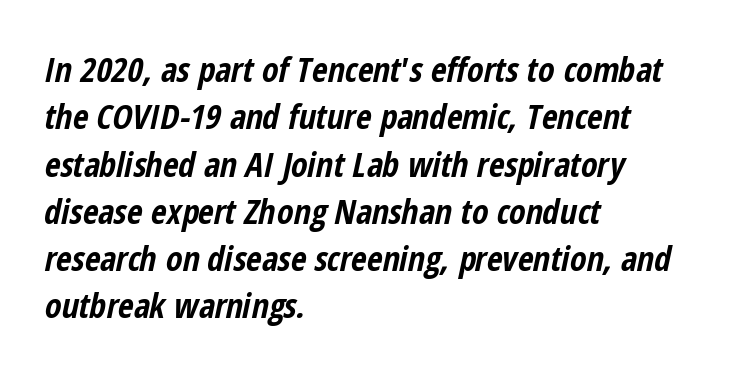
{"italic": "yes", "lean": "right", "slant_degrees": 12, "bold": "yes", "weight": "bold", "width": "condensed", "stroke_contrast": "low", "x_height": "medium", "monospaced": "no", "underline": "no", "align": "left", "line_spacing": "normal", "line_spacing_ratio": 1.39, "letter_spacing": "normal", "letter_spacing_em": 0.0, "glyph_px": 34}
